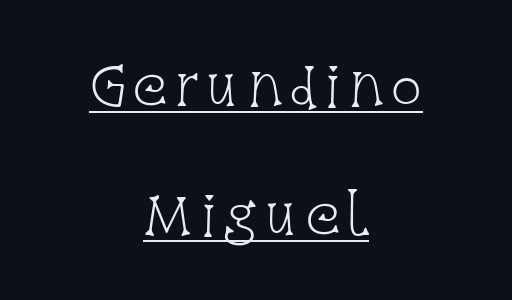
Q: Is the text bold? A: No.
Q: Is the text italic (slanted)? A: No, it is upright.
Q: Is the typeface a serif or a sans-serif typeface? A: Serif.
Q: Is the text underlined? A: Yes.
Q: How is the paragraph aligned? A: Centered.
Q: Is the spacing between lines tight, normal or loose? A: Loose.
Q: Width (condensed, normal, or wide)? A: Condensed.
Q: Stroke contrast? A: Low.
Q: x-height? A: Large.
Q: Monospaced? A: No.
